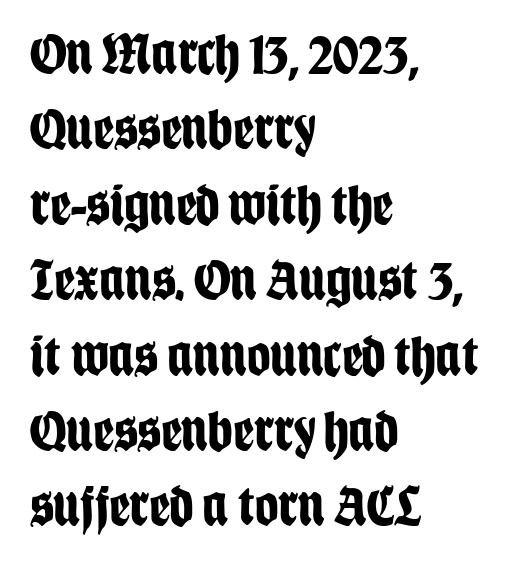
The image shows 58 px bold, condensed sans-serif type, upright; set left-aligned, normal line spacing (1.3x), normal letter spacing, not underlined; low stroke contrast and a large x-height.
